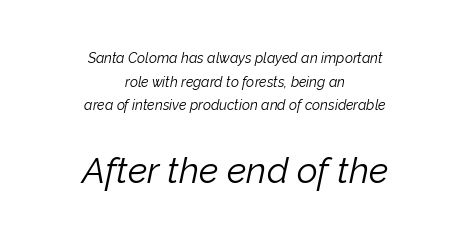
{"italic": "yes", "lean": "right", "slant_degrees": 12, "bold": "no", "weight": "light", "width": "normal", "stroke_contrast": "low", "x_height": "medium", "monospaced": "no", "underline": "no", "align": "center", "line_spacing": "normal", "line_spacing_ratio": 1.69, "letter_spacing": "normal", "letter_spacing_em": 0.0, "larger_block": "second", "size_ratio": 2.57, "glyph_px": 36}
